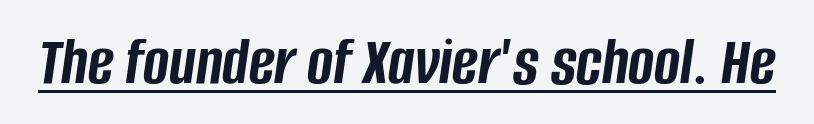
The image shows 70 px semibold, condensed type, italic (leaning right); set normal letter spacing, underlined; low stroke contrast and a large x-height.
